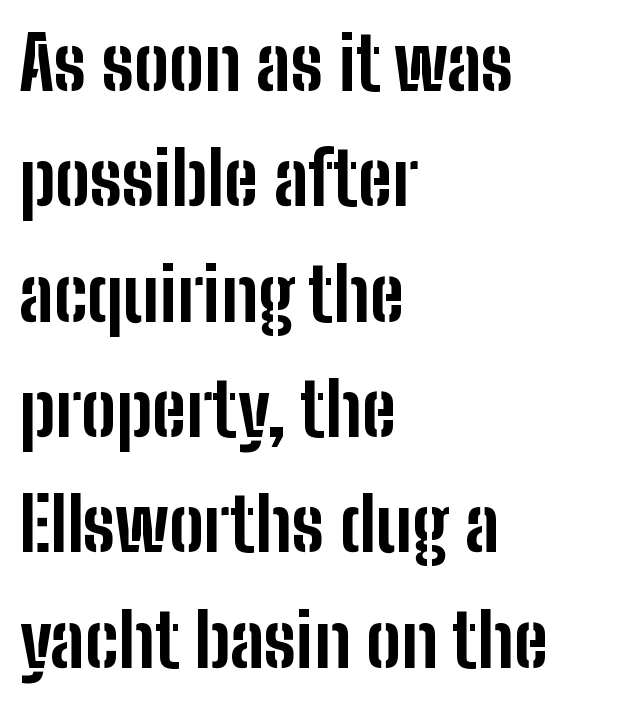
The typesetting leans heavy: a genuine bold. Layout note: lines flush left. No word sits above an underline. Observe the absence of serifs on each vertical stroke in this sample. The lettering holds an erect, upright posture throughout.
